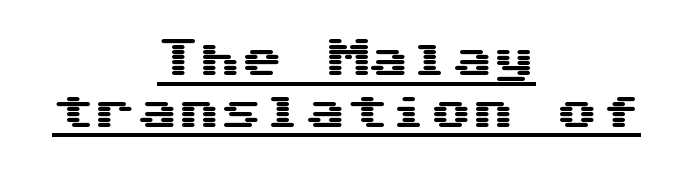
Inter-character spacing is left at the font's built-in metrics. Italic? Not at all — the glyphs are vertical. In terms of letterform style, serifs are entirely absent. Underlined type. Centered paragraph, ragged on both sides.
